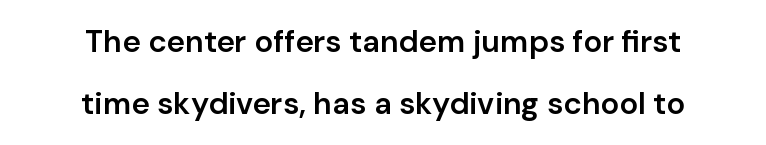
{"serif": "no", "italic": "no", "bold": "semi", "weight": "semibold", "width": "normal", "stroke_contrast": "low", "x_height": "medium", "monospaced": "no", "underline": "no", "align": "center", "line_spacing": "loose", "line_spacing_ratio": 2.0, "letter_spacing": "normal", "letter_spacing_em": 0.0, "glyph_px": 31}
